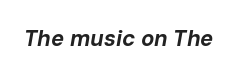
Q: Is the text bold? A: Yes.
Q: Is the text italic (slanted)? A: Yes, it leans right by about 10 degrees.
Q: Is the text underlined? A: No.
Q: Is the spacing between letters normal or unusually wide? A: Normal.
